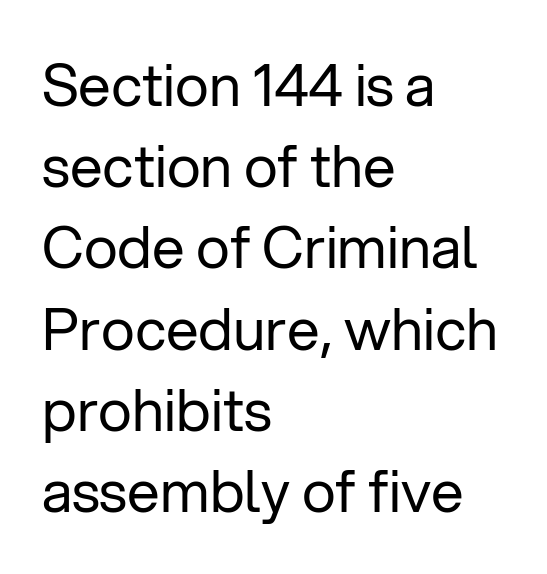
The image shows 58 px regular-weight sans-serif type, upright; set left-aligned, normal line spacing (1.4x), normal letter spacing, not underlined; low stroke contrast and a medium x-height.
